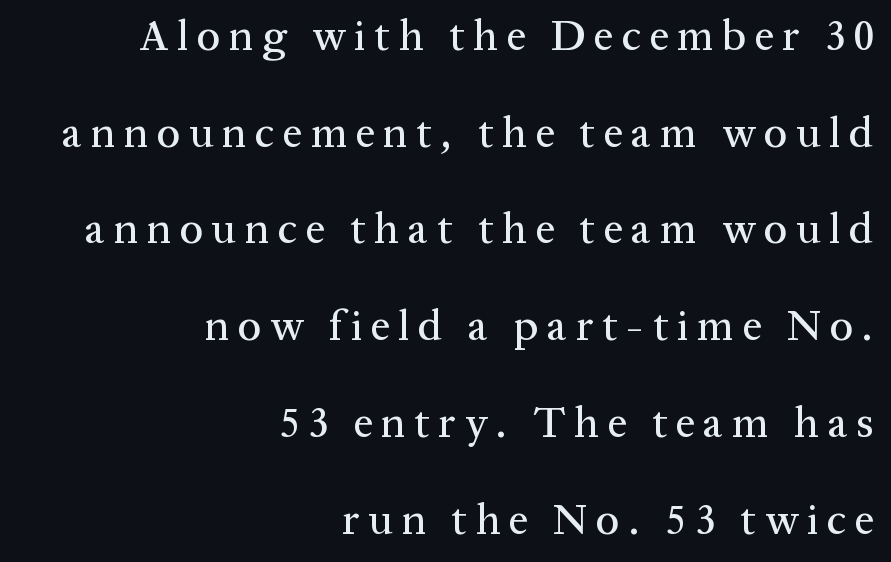
{"serif": "yes", "italic": "no", "width": "normal", "stroke_contrast": "medium", "x_height": "medium", "monospaced": "no", "underline": "no", "align": "right", "line_spacing": "loose", "line_spacing_ratio": 2.25, "letter_spacing": "wide", "letter_spacing_em": 0.2, "glyph_px": 43}
